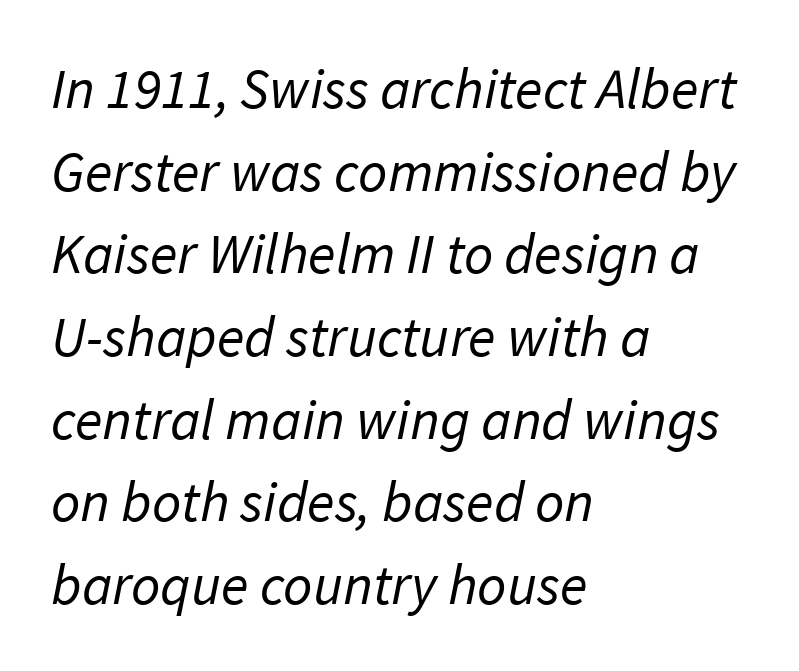
{"serif": "no", "bold": "no", "weight": "regular", "width": "normal", "stroke_contrast": "low", "x_height": "medium", "monospaced": "no", "underline": "no", "align": "left", "line_spacing": "normal", "line_spacing_ratio": 1.45, "letter_spacing": "normal", "letter_spacing_em": 0.0, "glyph_px": 57}
